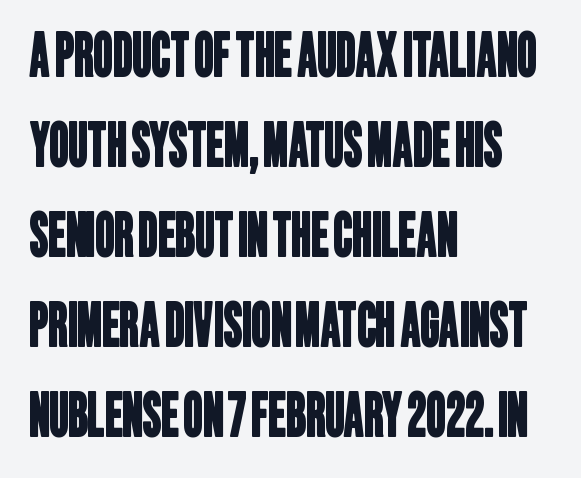
The glyphs are unaccompanied by any horizontal stroke below them. The letters sit at their default tracking, neither squeezed nor spread. You could not count columns in this text — the font is proportionally spaced. Serif or sans? Sans — the stroke terminals are bare. Is the block centered? No — it sits flush against the left margin. Students, observe: this is what conventionally led text looks like.
